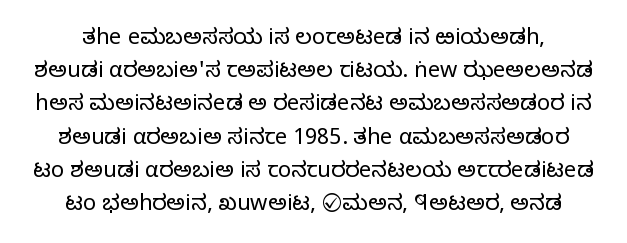
The image shows 22 px text type, upright; set normal line spacing (1.51x), normal letter spacing, not underlined.
